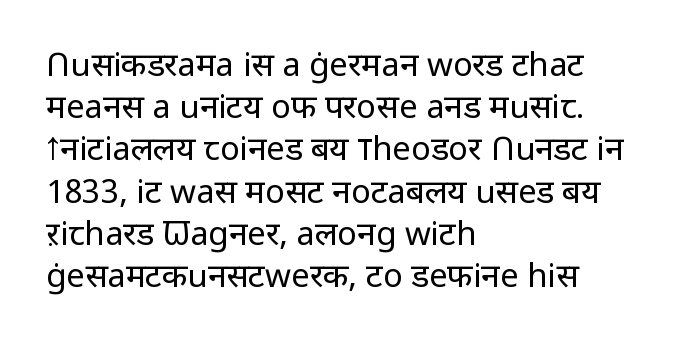
{"serif": "no", "italic": "no", "bold": "no", "weight": "regular", "width": "normal", "stroke_contrast": "low", "x_height": "medium", "monospaced": "no", "underline": "no", "align": "left", "line_spacing": "normal", "line_spacing_ratio": 1.28, "letter_spacing": "normal", "letter_spacing_em": 0.0, "glyph_px": 33}
